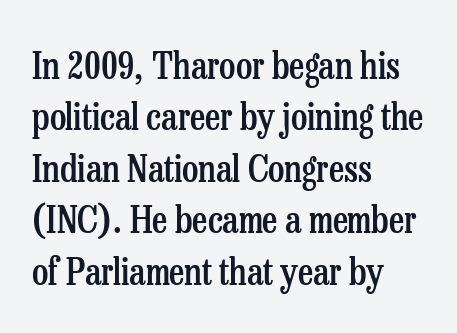
Q: Is the text bold? A: Semi-bold.
Q: Is the text italic (slanted)? A: No, it is upright.
Q: Is the typeface a serif or a sans-serif typeface? A: Serif.
Q: Is the text underlined? A: No.
Q: How is the paragraph aligned? A: Left-aligned.
Q: Is the spacing between letters normal or unusually wide? A: Normal.
Q: Is the spacing between lines tight, normal or loose? A: Normal.
Q: Width (condensed, normal, or wide)? A: Condensed.
Q: Stroke contrast? A: Low.
Q: x-height? A: Medium.
Q: Monospaced? A: No.
